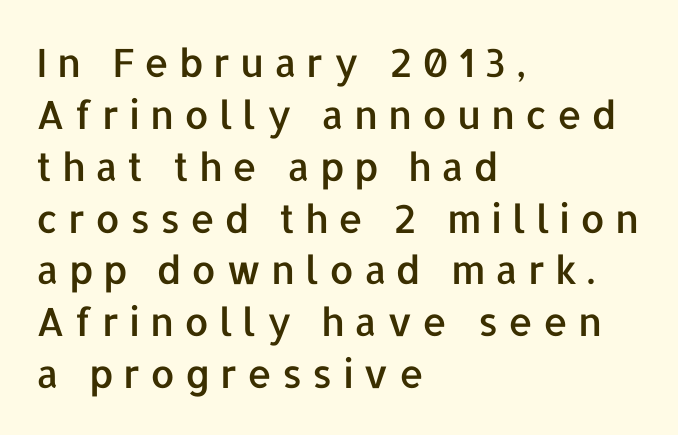
Line spacing here is normal. A typesetter would call this proportional, since set widths differ per character. Does extra space separate the letters? Yes, quite a lot of it. If you drew a line through each stem, it would be perfectly vertical. Classification — sans serif.
